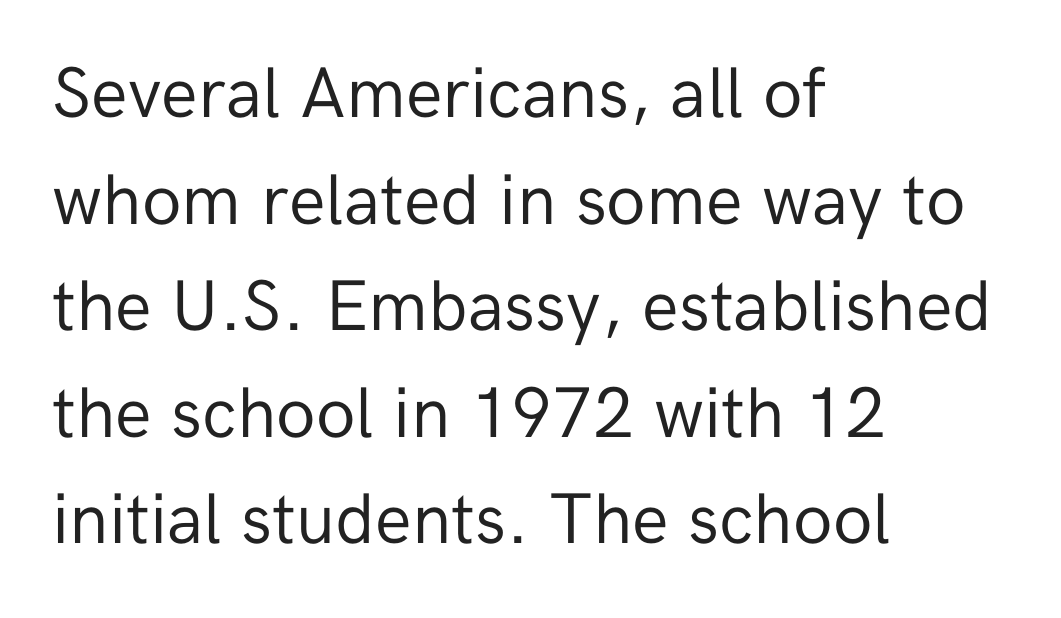
The image shows 72 px regular-weight sans-serif type, upright; set left-aligned, normal line spacing (1.48x), normal letter spacing, not underlined; low stroke contrast and a medium x-height.
